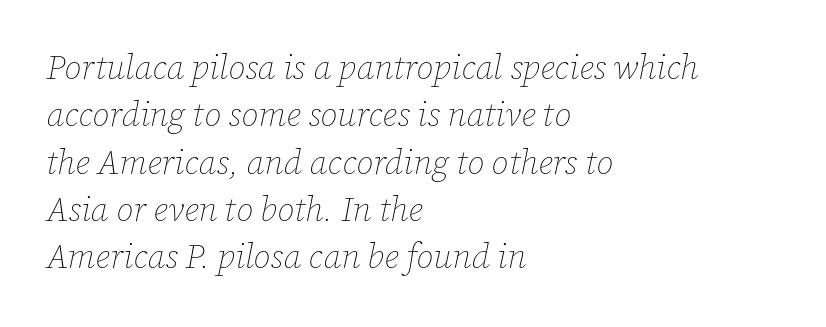
Q: Is the text bold? A: No.
Q: Is the text italic (slanted)? A: Yes, it leans right by about 12 degrees.
Q: Is the text underlined? A: No.
Q: How is the paragraph aligned? A: Left-aligned.
Q: Is the spacing between letters normal or unusually wide? A: Normal.
Q: Is the spacing between lines tight, normal or loose? A: Normal.
Q: Width (condensed, normal, or wide)? A: Normal.
Q: Stroke contrast? A: Low.
Q: x-height? A: Medium.
Q: Monospaced? A: No.
